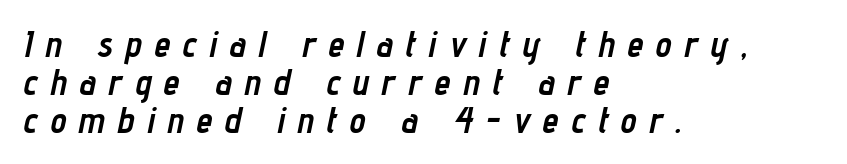
{"italic": "yes", "lean": "right", "slant_degrees": 12, "bold": "yes", "weight": "semibold", "width": "condensed", "stroke_contrast": "low", "x_height": "medium", "monospaced": "no", "underline": "no", "align": "left", "line_spacing": "tight", "line_spacing_ratio": 1.05, "letter_spacing": "wide", "letter_spacing_em": 0.36, "glyph_px": 36}
